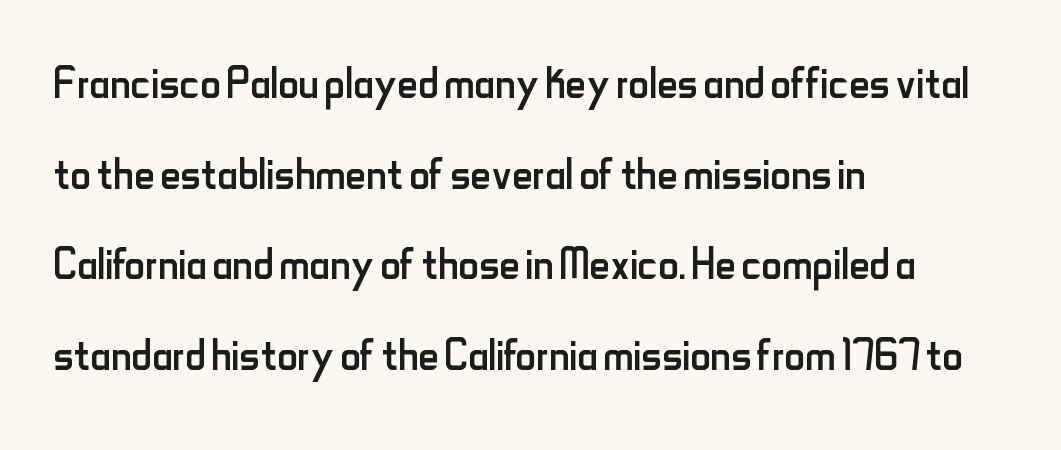
{"serif": "no", "italic": "no", "bold": "no", "weight": "regular", "width": "condensed", "stroke_contrast": "low", "x_height": "small", "monospaced": "no", "underline": "no", "align": "left", "line_spacing": "normal", "line_spacing_ratio": 1.59, "letter_spacing": "normal", "letter_spacing_em": 0.0, "glyph_px": 57}
